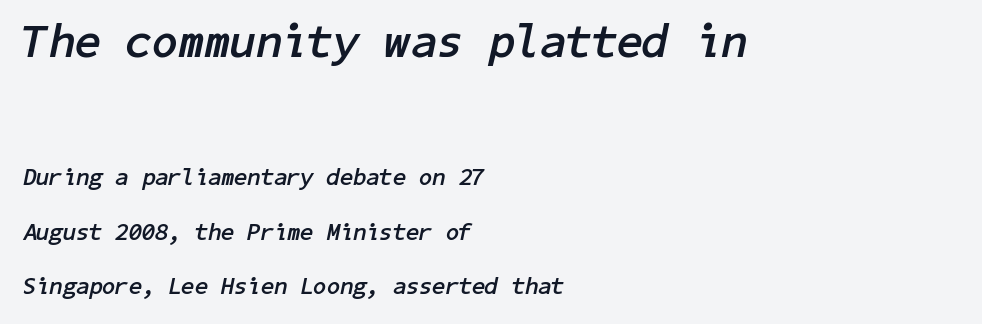
The rendering applies a slant to the glyphs. The earlier block is typeset at a bigger size than the later block. Nothing unusual about the tracking: characters are spaced as the font intends. Caption: multi-line text, flush left, ragged right.
